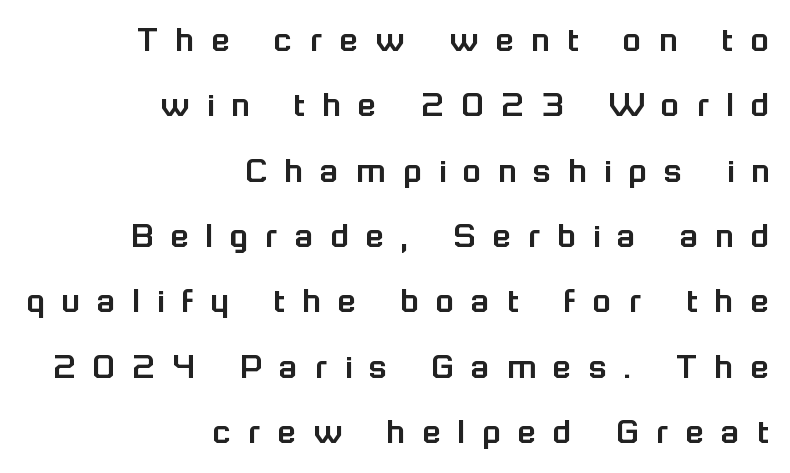
Q: Is the text italic (slanted)? A: No, it is upright.
Q: Is the typeface a serif or a sans-serif typeface? A: Sans-serif.
Q: Is the text underlined? A: No.
Q: How is the paragraph aligned? A: Right-aligned.
Q: Is the spacing between letters normal or unusually wide? A: Unusually wide.
Q: Width (condensed, normal, or wide)? A: Normal.
Q: Stroke contrast? A: Low.
Q: x-height? A: Medium.
Q: Monospaced? A: No.
